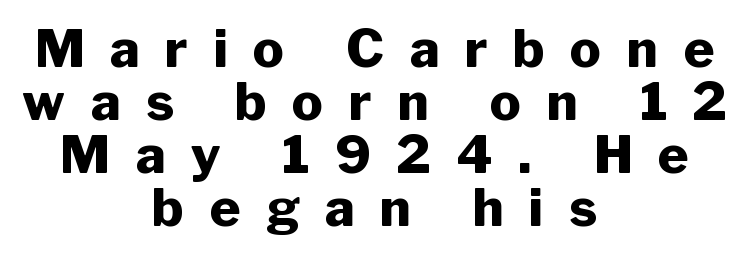
Q: Is the text bold? A: Yes.
Q: Is the text italic (slanted)? A: No, it is upright.
Q: Is the typeface a serif or a sans-serif typeface? A: Sans-serif.
Q: Is the text underlined? A: No.
Q: How is the paragraph aligned? A: Centered.
Q: Is the spacing between letters normal or unusually wide? A: Unusually wide.
Q: Is the spacing between lines tight, normal or loose? A: Tight.
Q: Width (condensed, normal, or wide)? A: Normal.
Q: Stroke contrast? A: Low.
Q: x-height? A: Medium.
Q: Monospaced? A: No.
